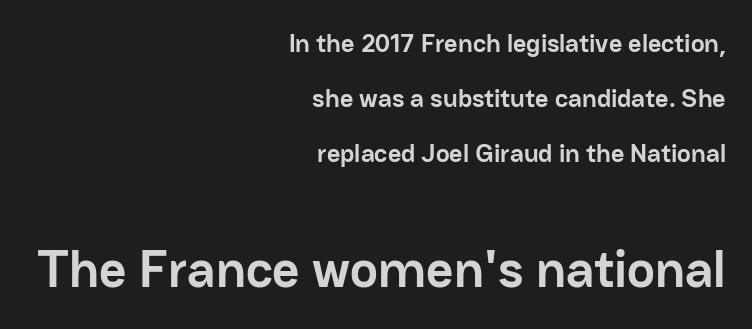
Bold? Absolutely — the strokes are thick and heavy. Two sizes are in play, and the larger belongs to the second block. This rendering leaves character spacing at its baseline value. In terms of letterform style, serifs are entirely absent. Teacher's note: observe the even right margin — that is flush-right alignment.
